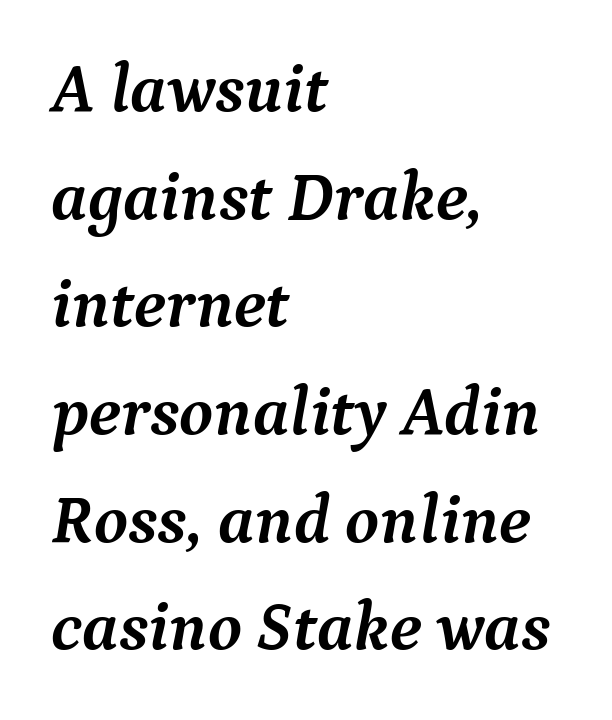
The image shows 69 px semibold serif type, italic (leaning right); set left-aligned, normal line spacing (1.56x), normal letter spacing, not underlined; medium stroke contrast and a medium x-height.
